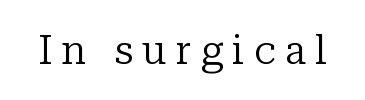
{"serif": "yes", "italic": "no", "bold": "no", "weight": "regular", "width": "normal", "stroke_contrast": "low", "x_height": "medium", "monospaced": "no", "underline": "no", "letter_spacing": "wide", "letter_spacing_em": 0.23, "glyph_px": 40}
